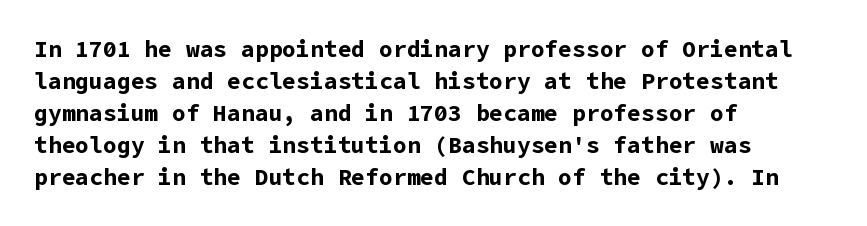
The image shows 23 px bold type, upright; set left-aligned, normal line spacing (1.39x), normal letter spacing, not underlined.
